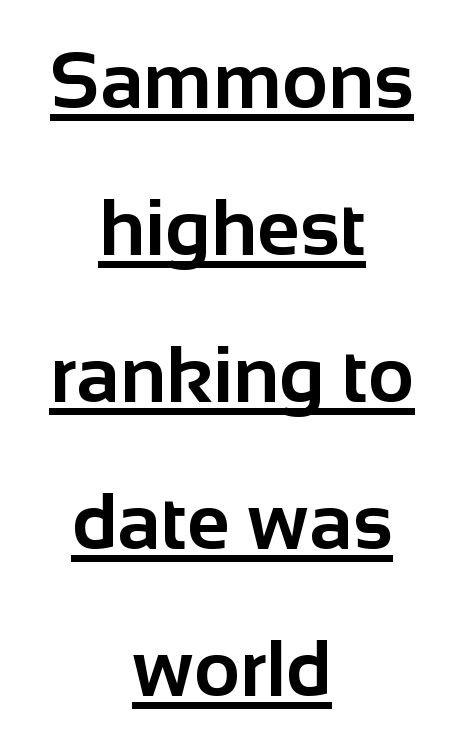
{"serif": "no", "italic": "no", "bold": "yes", "weight": "bold", "width": "normal", "stroke_contrast": "low", "x_height": "medium", "monospaced": "no", "underline": "yes", "align": "center", "line_spacing_ratio": 1.86, "letter_spacing": "normal", "letter_spacing_em": 0.0, "glyph_px": 79}
